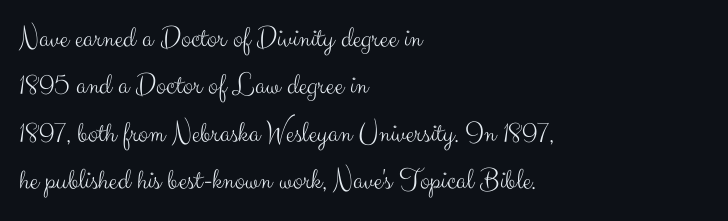
These lines are set flush left with a ragged right edge. The characters are drawn with everyday or finer stroke widths. Look at the bottom of the vertical strokes: they stop flat, with no serifs.
